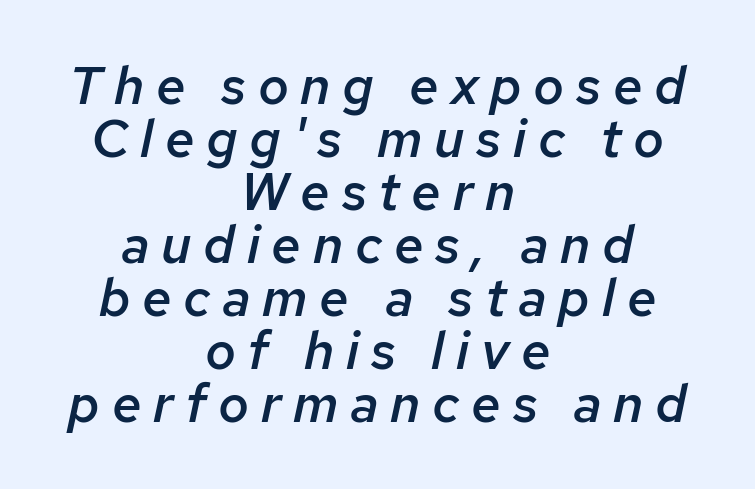
The image shows 53 px semibold type, italic (leaning right); set centered, tight line spacing (1.0x), unusually wide letter spacing (+0.22 em), not underlined; low stroke contrast and a medium x-height.
